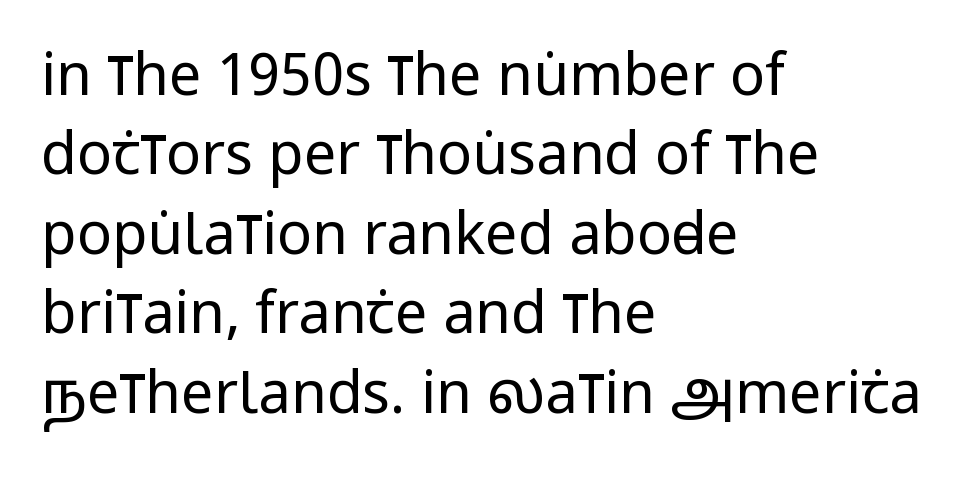
Weight: regular or lighter. Typographically, this falls in the sans-serif category. A student would call this left alignment; a typographer would say flush left, rag right. The designer left line spacing at the default. Character widths vary here, with narrow letters taking less room than wide ones. Posture: vertical.
